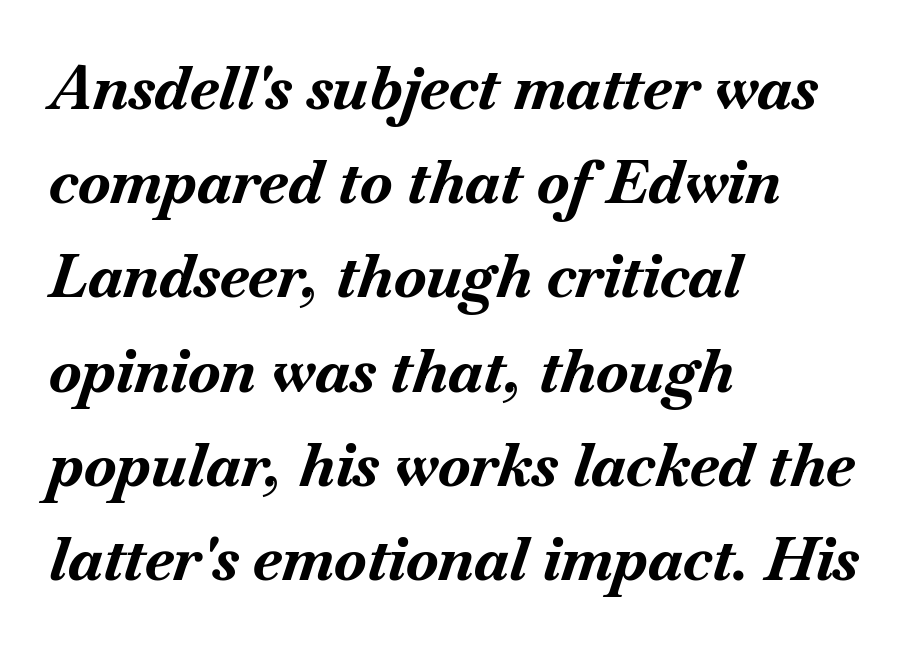
Standard letterfit; no display-style spreading of the glyphs. Does the lettering tilt? It does — this is italic. Weight check: bold — yes, fully. The gap between lines stays unmarked. How would I describe the line gaps? Plain and ordinary. A classic flush-left, rag-right setting is used for this passage.
